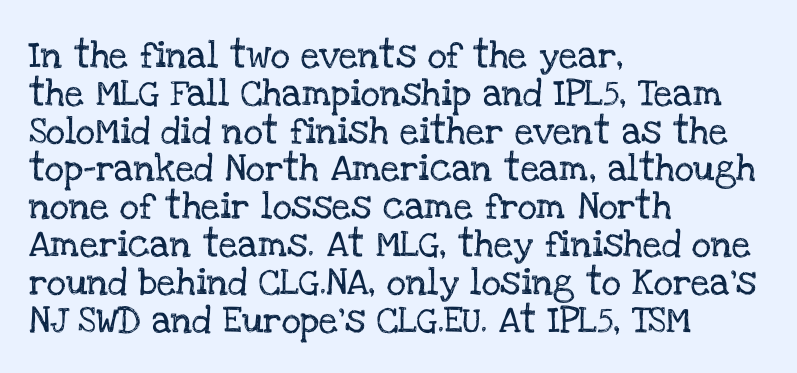
The ragged edge is on the right, which tells us the setting is flush left. Underline: absent. Does the leading feel generous? No, just average. The type is set solid horizontally, with unmodified tracking.
